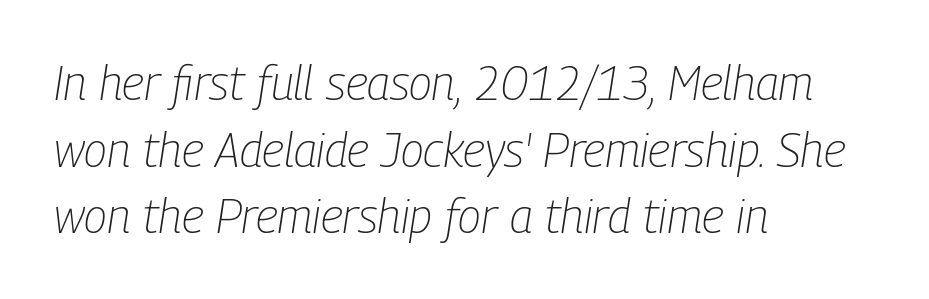
The image shows 47 px light, condensed type, italic (leaning right); set left-aligned, normal line spacing (1.42x), normal letter spacing, not underlined; low stroke contrast and a medium x-height.
